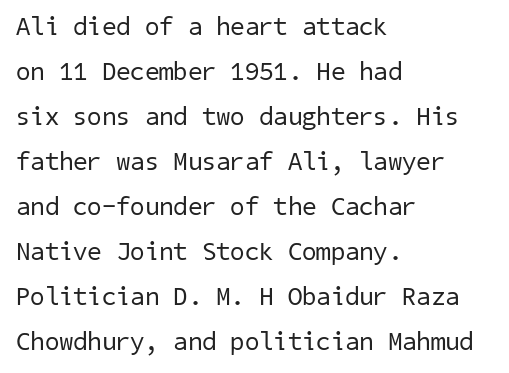
Rule under the text: the space is simply empty. Observe the ordinary spacing: letters are neighbours, not strangers. These glyphs show unthickened strokes, regular width or finer. The rag falls on the right side of this text block.
